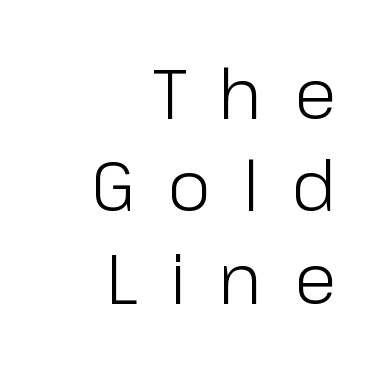
The image shows 70 px light sans-serif type, upright; set right-aligned, normal line spacing (1.32x), unusually wide letter spacing (+0.45 em), not underlined; low stroke contrast and a medium x-height.
